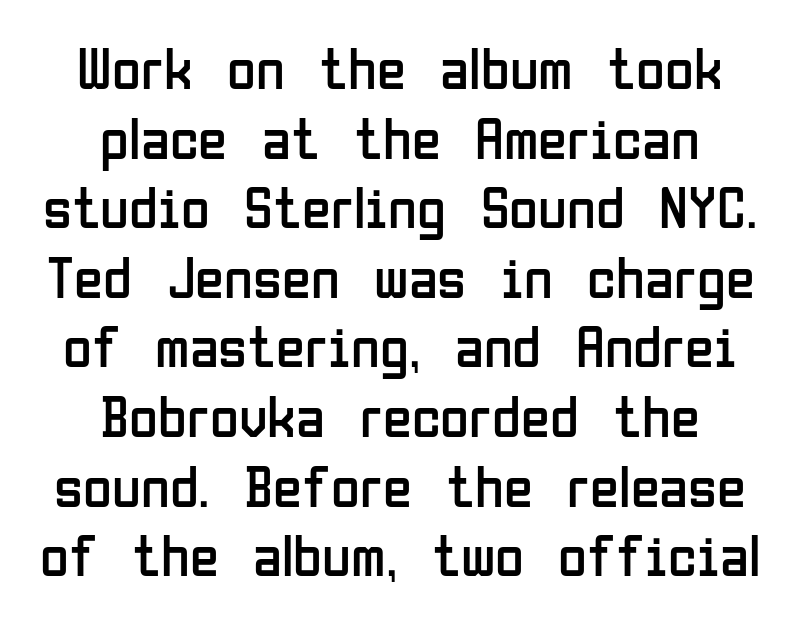
Q: Is the text bold? A: No.
Q: Is the text italic (slanted)? A: No, it is upright.
Q: Is the typeface a serif or a sans-serif typeface? A: Sans-serif.
Q: Is the text underlined? A: No.
Q: How is the paragraph aligned? A: Centered.
Q: Is the spacing between letters normal or unusually wide? A: Normal.
Q: Width (condensed, normal, or wide)? A: Condensed.
Q: Stroke contrast? A: Low.
Q: x-height? A: Medium.
Q: Monospaced? A: No.
